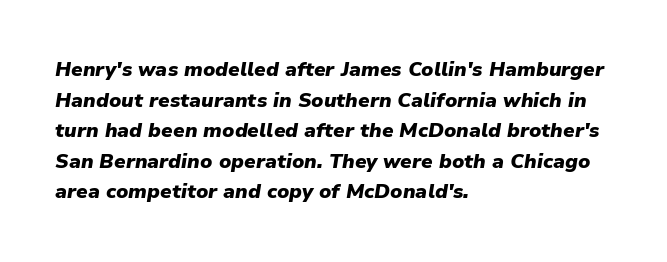
What's the leading like? Ordinary, nothing unusual. The area under the type is left untouched. Is the letter spacing exaggerated? No — it looks like the ordinary default. The text carries the slant typical of an italic or oblique font. Strokes here are thick enough to call this a true bold. Where is the straight margin? On the left.
